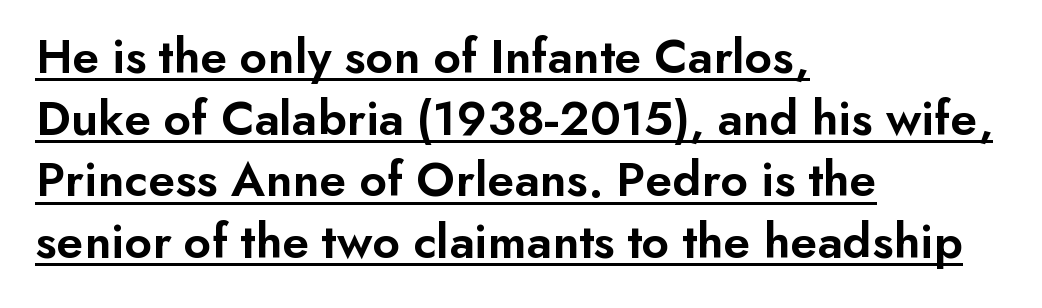
The image shows 51 px semibold sans-serif type, upright; set left-aligned, line spacing 1.21x, normal letter spacing, underlined; low stroke contrast and a small x-height.
